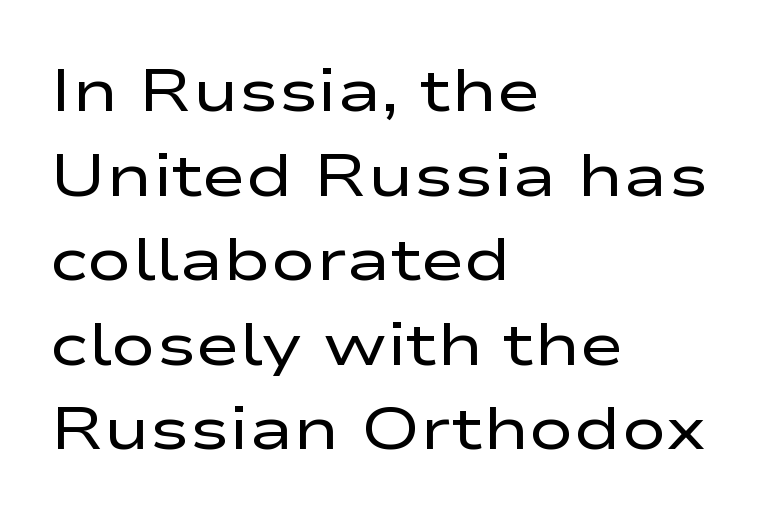
Q: Is the text bold? A: No.
Q: Is the text italic (slanted)? A: No, it is upright.
Q: Is the typeface a serif or a sans-serif typeface? A: Sans-serif.
Q: Is the text underlined? A: No.
Q: How is the paragraph aligned? A: Left-aligned.
Q: Is the spacing between letters normal or unusually wide? A: Normal.
Q: Is the spacing between lines tight, normal or loose? A: Normal.
Q: Width (condensed, normal, or wide)? A: Wide.
Q: Stroke contrast? A: Low.
Q: x-height? A: Medium.
Q: Monospaced? A: No.
